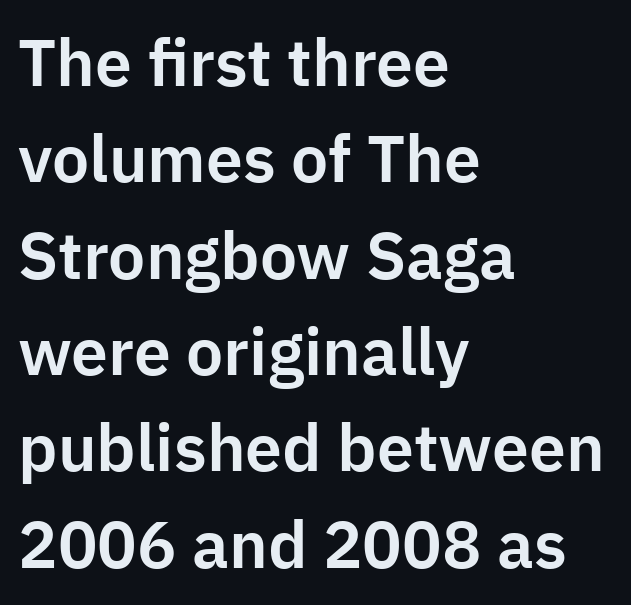
The image shows 66 px sans-serif type, upright; set left-aligned, normal line spacing (1.46x), normal letter spacing, not underlined; low stroke contrast and a medium x-height.
